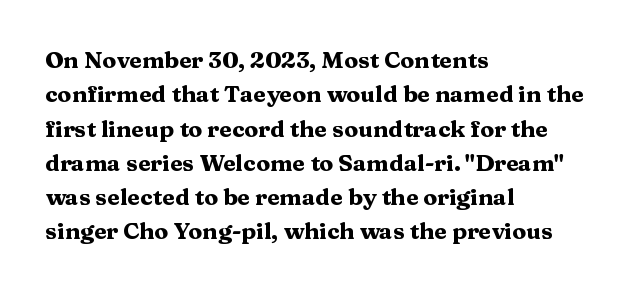
The space directly below the letters is spotless. Interline gaps are of average width in this sample. Ascenders rise straight up at ninety degrees. The rendering anchors every line to the left-hand side. The horizontal fit of the characters is conventional and even. The sample has been set heavy, in full bold.
